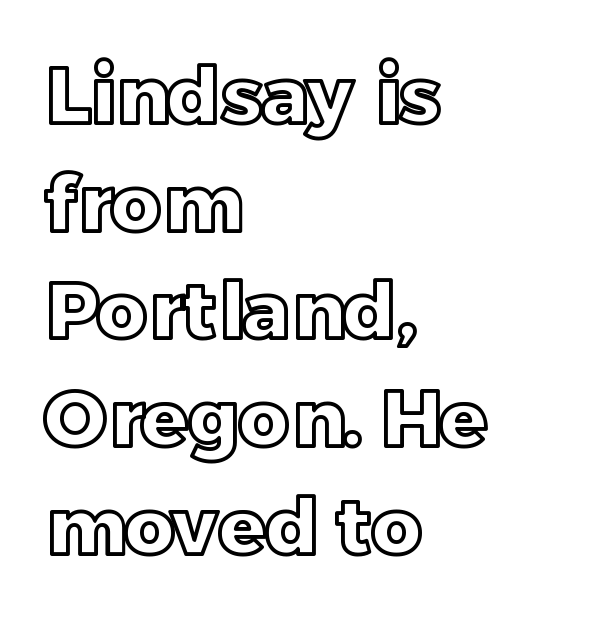
{"italic": "no", "width": "normal", "x_height": "large", "monospaced": "no", "underline": "no", "align": "left", "line_spacing": "normal", "line_spacing_ratio": 1.38, "letter_spacing": "normal", "letter_spacing_em": 0.0, "glyph_px": 78}
